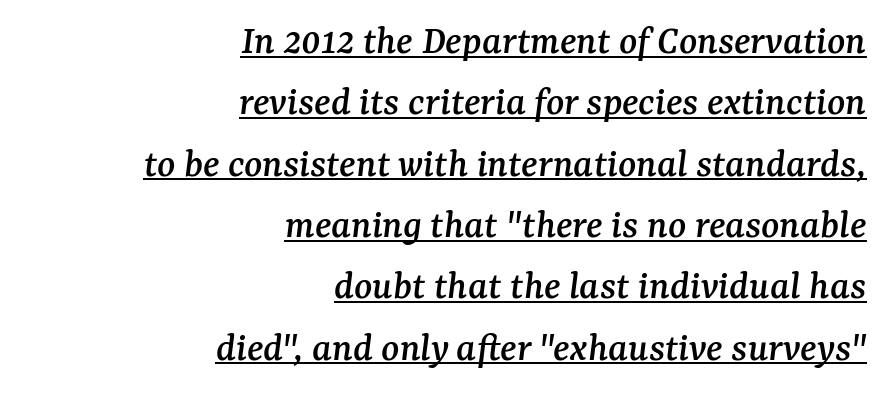
Honestly, the row spacing looks completely unremarkable. The rendering uses natural spacing where letterforms have individual widths. Inter-character spacing is left at the font's built-in metrics. Notice how a bar underscores the lettering throughout. The whole block is typeset with a tilt.
